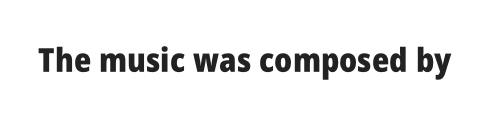
{"serif": "no", "italic": "no", "bold": "yes", "weight": "heavy", "width": "condensed", "stroke_contrast": "low", "x_height": "large", "monospaced": "no", "underline": "no", "letter_spacing": "normal", "letter_spacing_em": 0.0, "glyph_px": 33}
